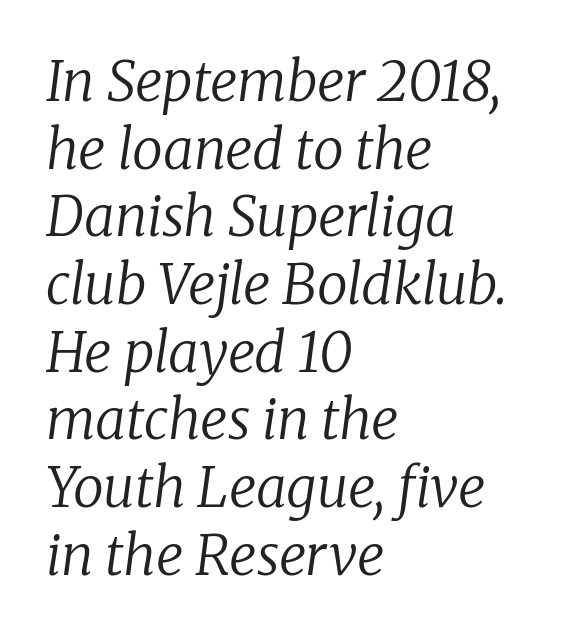
The paragraph shown leans on its left margin. The gap between lines stays unmarked. Spacing verdict: proportional, widths tailored to each character. Spacing between characters is what you'd get straight out of the box.
